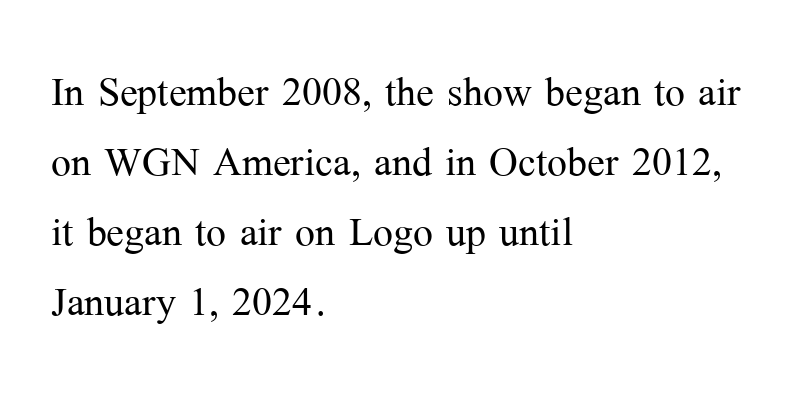
Q: Is the text bold? A: No.
Q: Is the text italic (slanted)? A: No, it is upright.
Q: Is the typeface a serif or a sans-serif typeface? A: Serif.
Q: Is the text underlined? A: No.
Q: How is the paragraph aligned? A: Left-aligned.
Q: Is the spacing between letters normal or unusually wide? A: Normal.
Q: Is the spacing between lines tight, normal or loose? A: Normal.
Q: Width (condensed, normal, or wide)? A: Normal.
Q: Stroke contrast? A: Medium.
Q: x-height? A: Medium.
Q: Monospaced? A: No.
